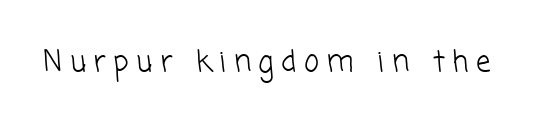
The image shows 29 px light sans-serif type; set unusually wide letter spacing (+0.25 em), not underlined; low stroke contrast and a medium x-height.
